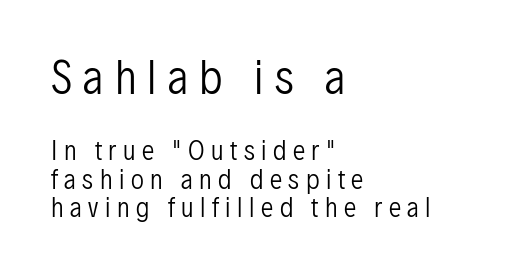
Vertical strokes here are truly vertical. The face used here is rendered with a markedly widened letterfit. The typesetting does not lean heavy: it is not bold. Larger block? The one above; the one below is distinctly smaller. The text block is weighted toward the left margin, trailing off unevenly rightward. What kind of face is this? One without serifs — a sans.
